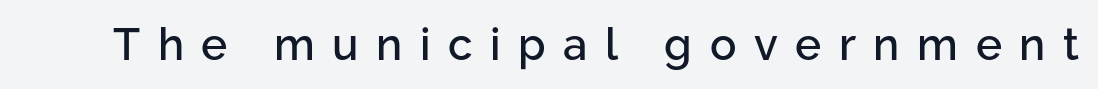
The typeface chosen for these lines omits serifs. You could not count columns in this text — the font is proportionally spaced. The space directly below the letters is spotless. Rendered with straight, roman letterforms. A typesetter would call this heavily tracked-out type.
